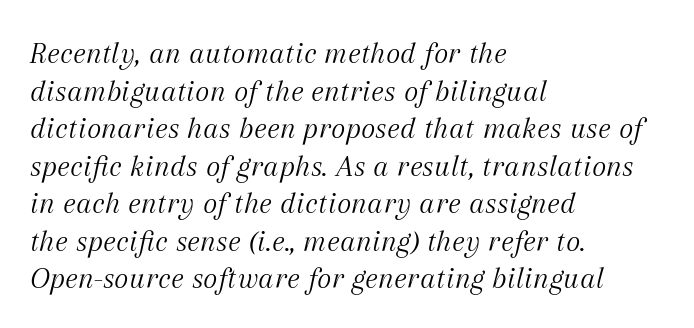
This sample uses plain, unmodified letter spacing. Layout note: lines flush left. The letters carry serifs — small finishing strokes at the ends of their stems. Decoration check: the copy has no underline. Proportional: the letters do not fall into vertical columns. Italic: yes, the glyphs are oblique.
